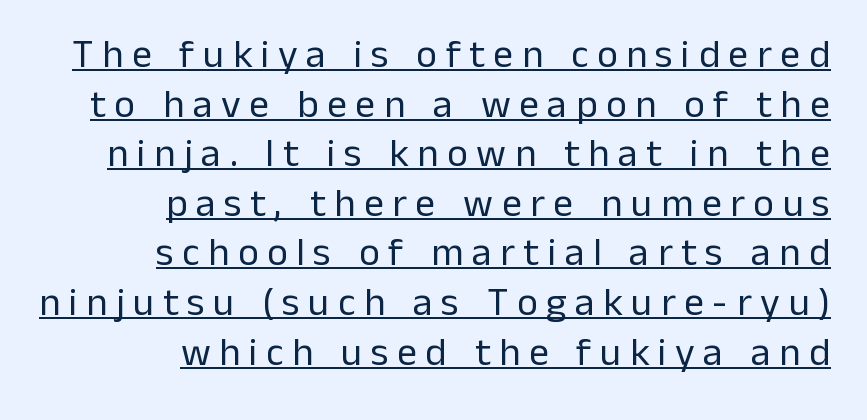
The image shows 40 px regular-weight sans-serif type, upright; set right-aligned, line spacing 1.24x, unusually wide letter spacing (+0.21 em), underlined; low stroke contrast and a medium x-height.
